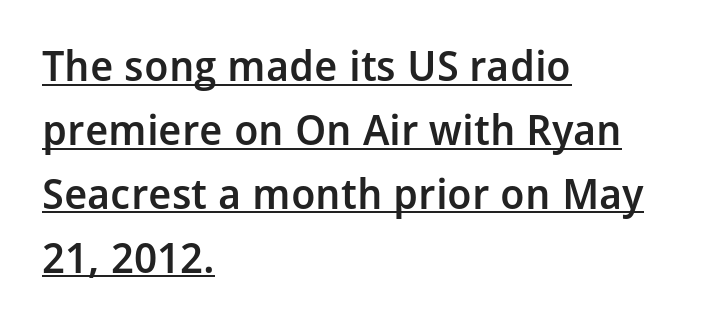
Underline: present. Varying glyph widths throughout — classic text-font behaviour. Nothing sits at the stroke ends, so this counts as sans-serif. A bit beefed up — I'd call it semibold rather than bold. The vertical gap from one line to the next is medium.
